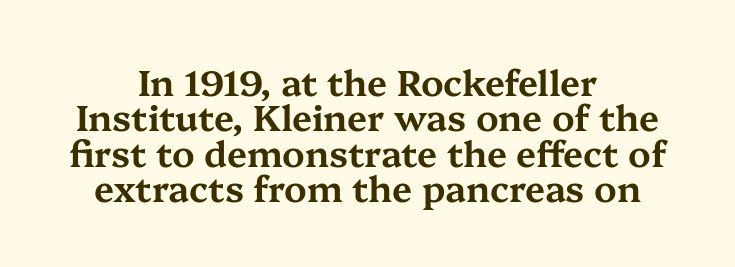
{"serif": "yes", "italic": "no", "width": "wide", "stroke_contrast": "medium", "x_height": "medium", "monospaced": "no", "underline": "no", "align": "center", "line_spacing": "tight", "line_spacing_ratio": 0.98, "letter_spacing": "normal", "letter_spacing_em": 0.0, "glyph_px": 36}
